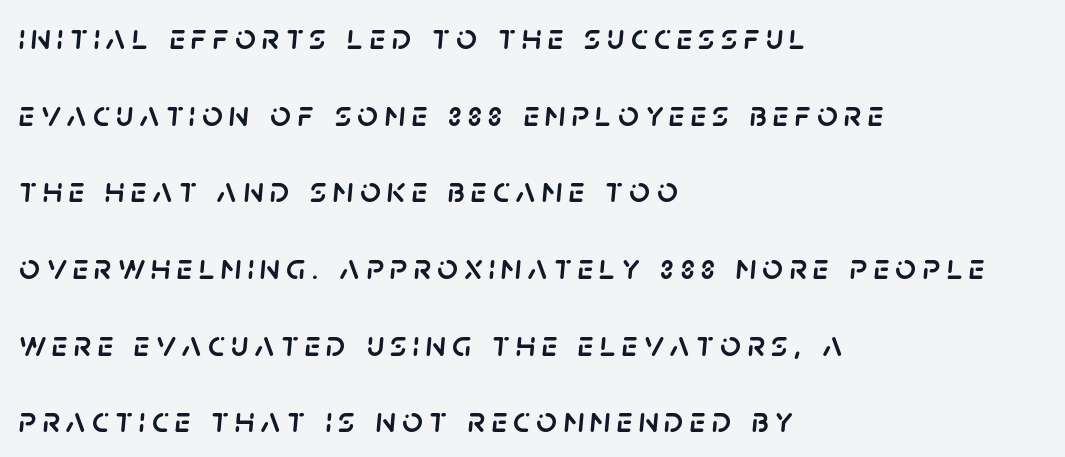
{"italic": "yes", "lean": "right", "slant_degrees": 5, "width": "normal", "stroke_contrast": "low", "x_height": "large", "monospaced": "no", "underline": "no", "align": "left", "line_spacing": "loose", "line_spacing_ratio": 2.13, "glyph_px": 36}
